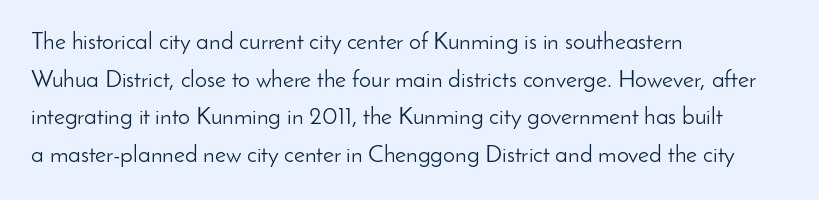
Q: Is the text bold? A: No.
Q: Is the text italic (slanted)? A: No, it is upright.
Q: Is the text underlined? A: No.
Q: How is the paragraph aligned? A: Left-aligned.
Q: Is the spacing between letters normal or unusually wide? A: Normal.
Q: Is the spacing between lines tight, normal or loose? A: Normal.
